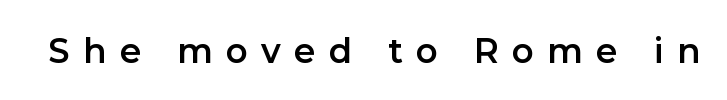
The typography opts for an upright posture over an oblique one. The glyphs are unaccompanied by any horizontal stroke below them. A bit beefed up — I'd call it semibold rather than bold. The designer went with a sans here, leaving each stem footless. Varying glyph widths throughout — classic text-font behaviour.
